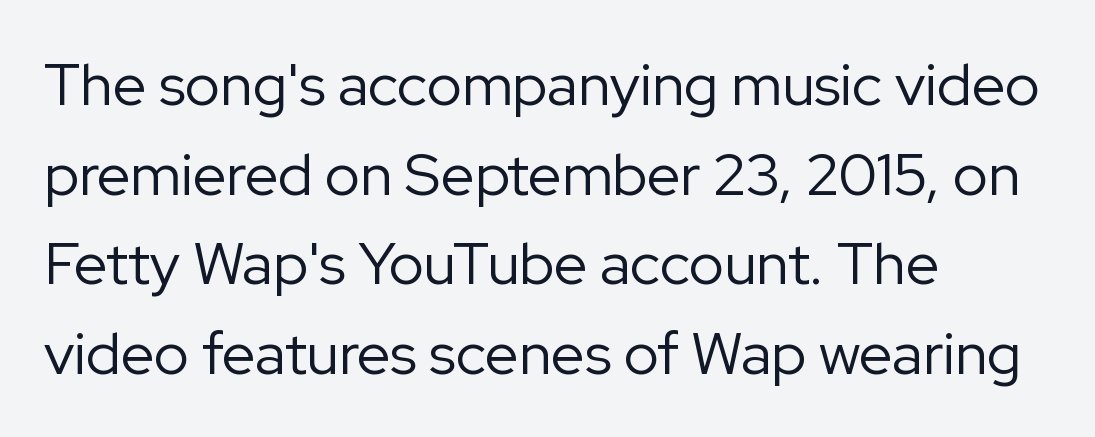
The image shows 59 px regular-weight sans-serif type, upright; set left-aligned, normal line spacing (1.52x), normal letter spacing, not underlined; low stroke contrast and a medium x-height.
